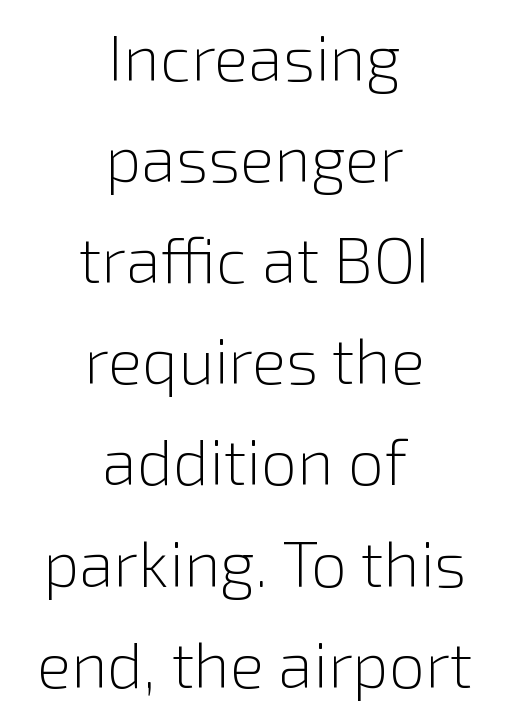
{"serif": "no", "italic": "no", "bold": "no", "weight": "light", "width": "normal", "stroke_contrast": "low", "x_height": "medium", "monospaced": "no", "underline": "no", "align": "center", "line_spacing": "normal", "line_spacing_ratio": 1.58, "letter_spacing": "normal", "letter_spacing_em": 0.0, "glyph_px": 64}
